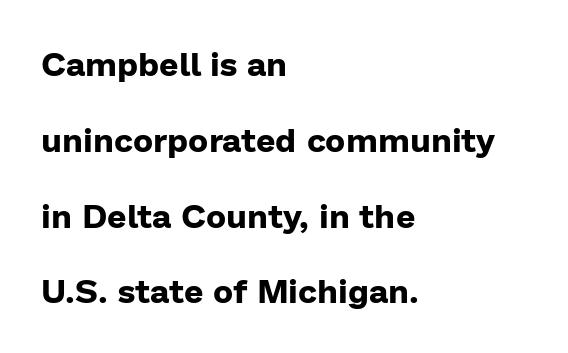
{"serif": "no", "italic": "no", "bold": "yes", "weight": "bold", "width": "normal", "stroke_contrast": "low", "x_height": "medium", "monospaced": "no", "underline": "no", "align": "left", "line_spacing": "loose", "line_spacing_ratio": 2.23, "letter_spacing": "normal", "letter_spacing_em": 0.0, "glyph_px": 34}
